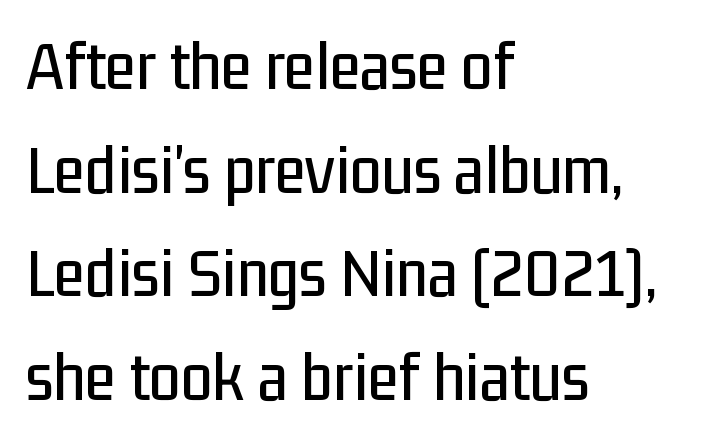
Q: Is the text italic (slanted)? A: No, it is upright.
Q: Is the typeface a serif or a sans-serif typeface? A: Sans-serif.
Q: Is the text underlined? A: No.
Q: How is the paragraph aligned? A: Left-aligned.
Q: Is the spacing between letters normal or unusually wide? A: Normal.
Q: Is the spacing between lines tight, normal or loose? A: Normal.
Q: Width (condensed, normal, or wide)? A: Condensed.
Q: Stroke contrast? A: Low.
Q: x-height? A: Medium.
Q: Monospaced? A: No.
